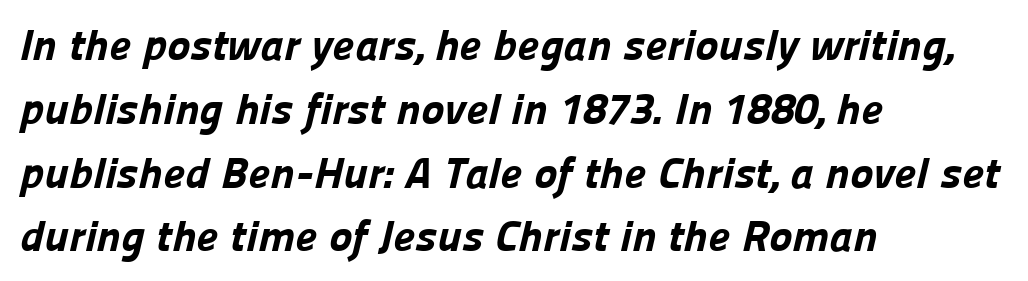
The image shows 44 px bold sans-serif type; set left-aligned, normal line spacing (1.45x), normal letter spacing, not underlined; low stroke contrast and a medium x-height.
